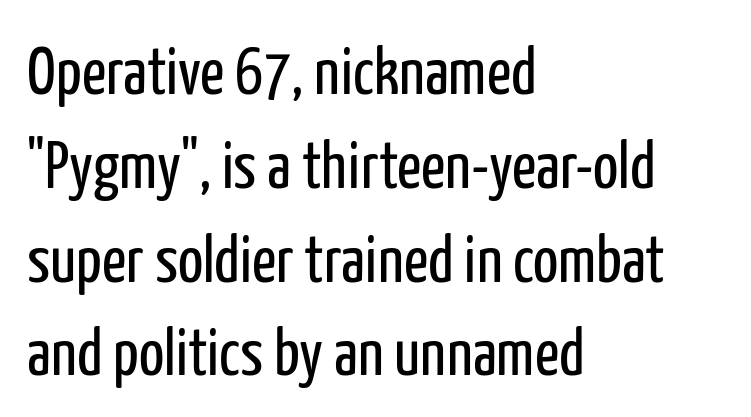
Q: Is the text bold? A: No.
Q: Is the text italic (slanted)? A: No, it is upright.
Q: Is the typeface a serif or a sans-serif typeface? A: Sans-serif.
Q: Is the text underlined? A: No.
Q: How is the paragraph aligned? A: Left-aligned.
Q: Is the spacing between letters normal or unusually wide? A: Normal.
Q: Is the spacing between lines tight, normal or loose? A: Normal.
Q: Width (condensed, normal, or wide)? A: Condensed.
Q: Stroke contrast? A: Low.
Q: x-height? A: Medium.
Q: Monospaced? A: No.
